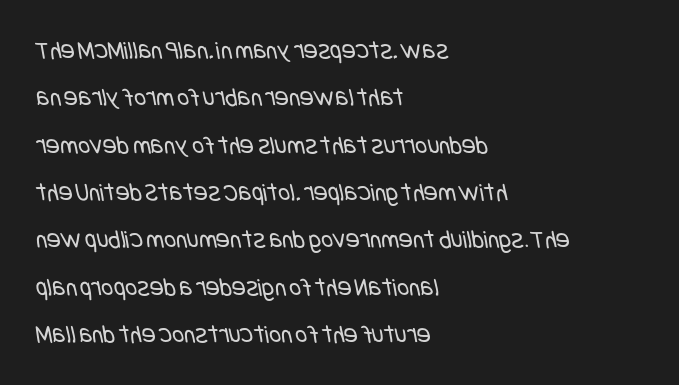
{"bold": "no", "underline": "no", "align": "left", "line_spacing_ratio": 1.82, "letter_spacing": "normal", "letter_spacing_em": 0.0, "glyph_px": 26}
